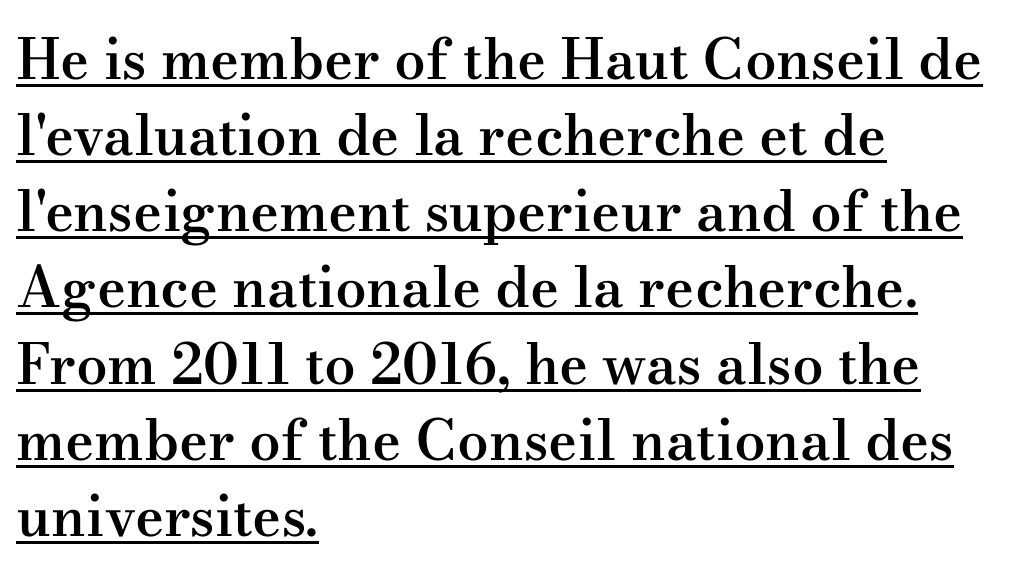
The image shows 56 px semibold, wide serif type, upright; set left-aligned, normal line spacing (1.36x), normal letter spacing, underlined; medium stroke contrast and a small x-height.
